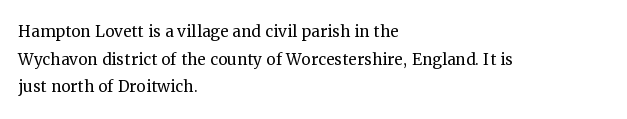
{"italic": "no", "bold": "no", "underline": "no", "align": "left", "line_spacing": "normal", "line_spacing_ratio": 1.32, "letter_spacing": "normal", "letter_spacing_em": 0.0, "glyph_px": 21}
